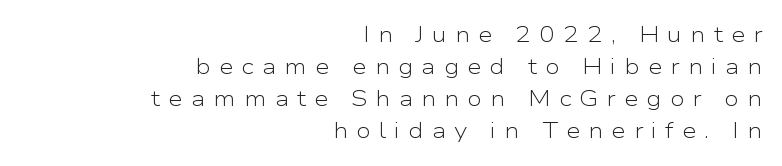
The tracking reads as deliberately expanded to a designer's eye. Typeset ragged left — the right edge is the straight one. Posture: vertical. The rows are spaced the way most documents space them.
